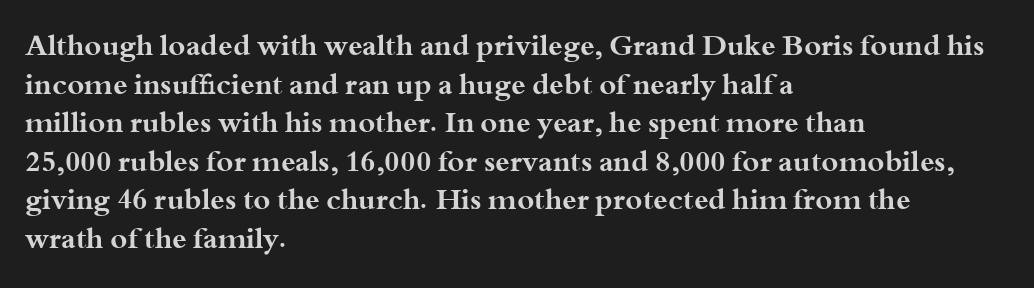
Left-aligned paragraph, ragged on the right. A dark, heavy texture on the line: the type is bold. The designer left line spacing at the default. Type without underlining. Here the designer chose a conventional face with non-uniform glyph widths.
